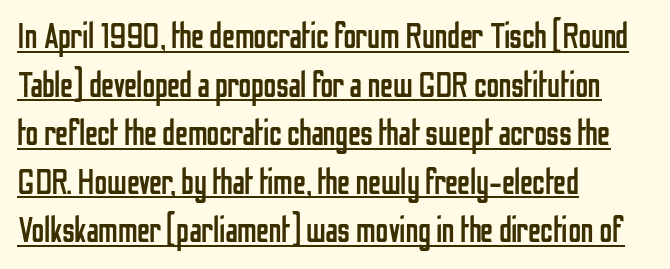
{"serif": "no", "italic": "no", "bold": "no", "weight": "regular", "width": "condensed", "stroke_contrast": "low", "x_height": "medium", "monospaced": "no", "underline": "yes", "align": "left", "line_spacing": "normal", "line_spacing_ratio": 1.35, "letter_spacing": "normal", "letter_spacing_em": 0.0, "glyph_px": 36}
